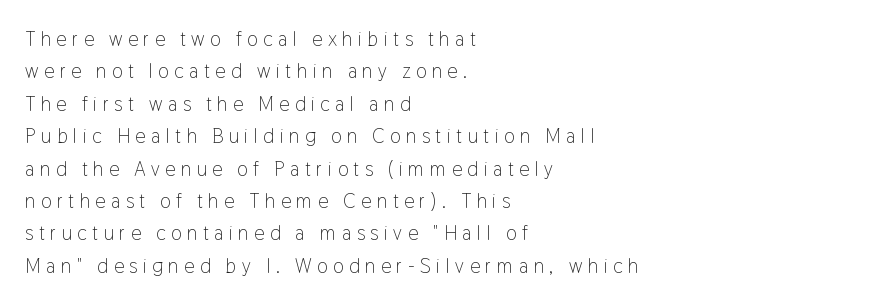
{"italic": "no", "bold": "no", "underline": "no", "align": "left", "line_spacing": "normal", "line_spacing_ratio": 1.62, "letter_spacing": "wide", "letter_spacing_em": 0.28, "glyph_px": 20}
